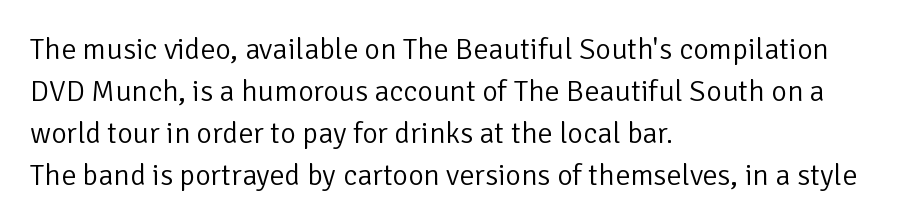
The rendering anchors every line to the left-hand side. The font sits on the lighter half of the weight spectrum, regular included. To sum up the face: it is a sans, with no serifs. Words appear dense and cohesive because spacing is normal. Designer's note — italics off, roman on. The rendering uses natural spacing where letterforms have individual widths.
